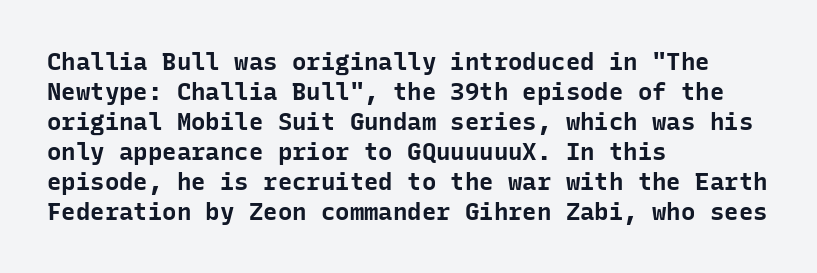
The characters look thick and weighty, a clear bold. Rows of type keep a routine distance in the vertical direction. Each word holds together tightly as a unit, with standard inter-letter gaps. Does the copy run flush right? No — it runs flush left. Beneath every word, the page is bare.
